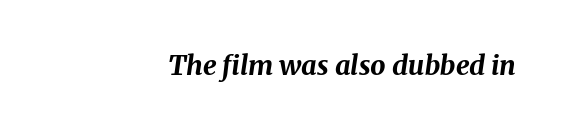
{"italic": "yes", "lean": "right", "slant_degrees": 8, "bold": "yes", "underline": "no", "align": "right", "letter_spacing": "normal", "letter_spacing_em": 0.0, "glyph_px": 27}
